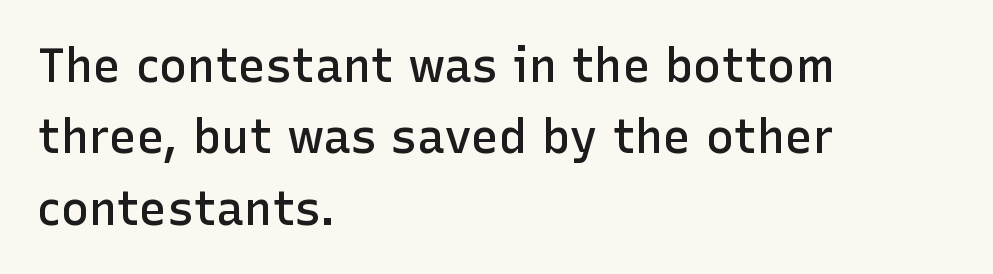
Q: Is the text bold? A: Semi-bold.
Q: Is the text italic (slanted)? A: No, it is upright.
Q: Is the typeface a serif or a sans-serif typeface? A: Sans-serif.
Q: Is the text underlined? A: No.
Q: How is the paragraph aligned? A: Left-aligned.
Q: Is the spacing between letters normal or unusually wide? A: Normal.
Q: Is the spacing between lines tight, normal or loose? A: Normal.
Q: Width (condensed, normal, or wide)? A: Normal.
Q: Stroke contrast? A: Low.
Q: x-height? A: Medium.
Q: Monospaced? A: No.
